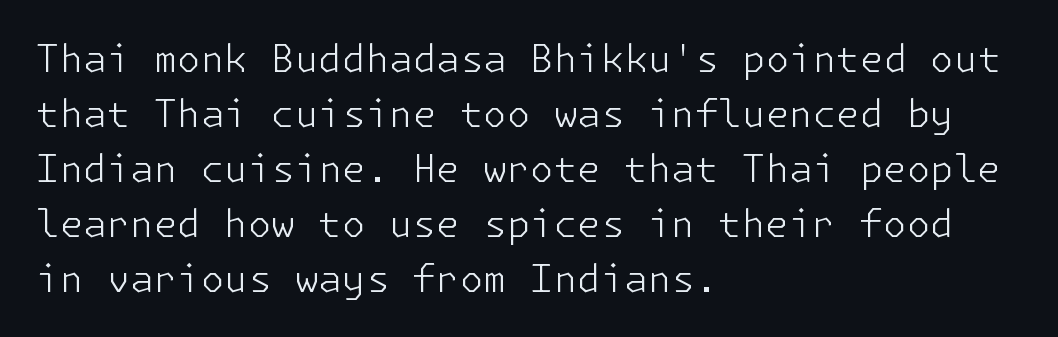
Each stroke keeps to a modest, everyday thickness or less. Type without underlining. Is this a sans? Yes — the strokes have no serifs. Inter-character spacing is left at the font's built-in metrics.
